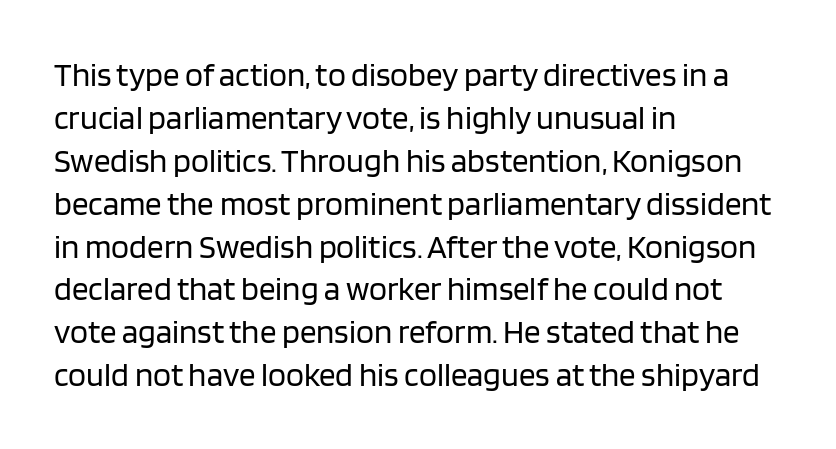
It's the straight-up-and-down kind of type. Each letter keeps its own natural width here, so spacing adapts to shape. This sample keeps an unexceptional amount of space between lines. Clear beneath every line of the passage. These lines are set flush left with a ragged right edge.
